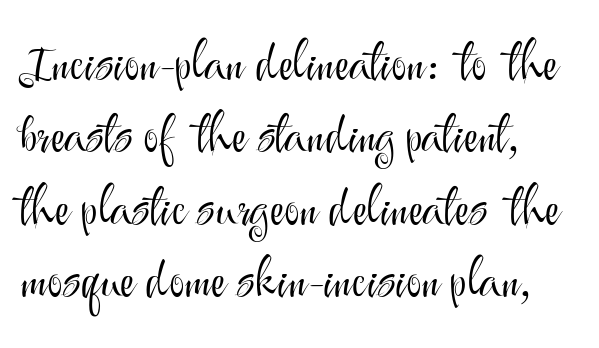
Q: Is the text bold? A: No.
Q: Is the typeface a serif or a sans-serif typeface? A: Sans-serif.
Q: Is the text underlined? A: No.
Q: How is the paragraph aligned? A: Left-aligned.
Q: Is the spacing between letters normal or unusually wide? A: Normal.
Q: Is the spacing between lines tight, normal or loose? A: Normal.
Q: Width (condensed, normal, or wide)? A: Normal.
Q: Stroke contrast? A: Medium.
Q: x-height? A: Small.
Q: Monospaced? A: No.
